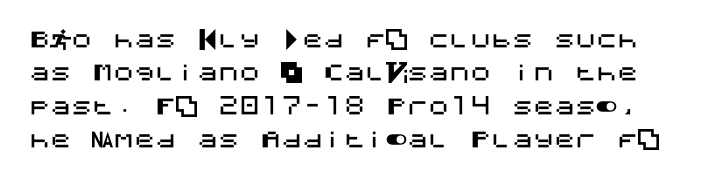
Q: Is the text italic (slanted)? A: No, it is upright.
Q: Is the text underlined? A: No.
Q: Is the spacing between letters normal or unusually wide? A: Normal.
Q: Is the spacing between lines tight, normal or loose? A: Normal.
